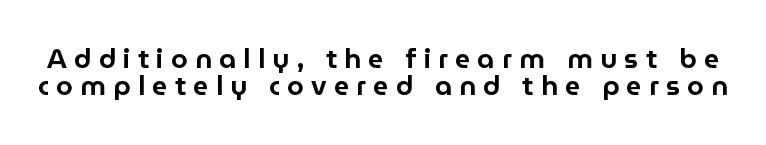
Q: Is the text italic (slanted)? A: No, it is upright.
Q: Is the text underlined? A: No.
Q: Is the spacing between letters normal or unusually wide? A: Unusually wide.
Q: Is the spacing between lines tight, normal or loose? A: Tight.
